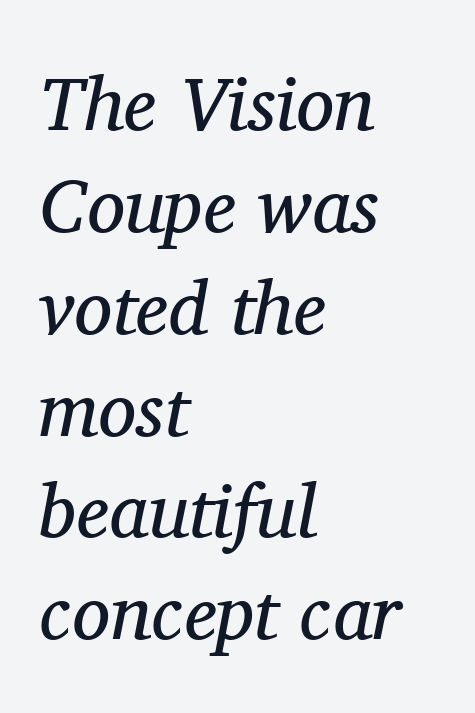
{"serif": "yes", "italic": "yes", "lean": "right", "slant_degrees": 11, "bold": "no", "weight": "regular", "width": "normal", "stroke_contrast": "medium", "x_height": "medium", "monospaced": "no", "underline": "no", "align": "left", "line_spacing": "normal", "line_spacing_ratio": 1.34, "letter_spacing": "normal", "letter_spacing_em": 0.0, "glyph_px": 76}
